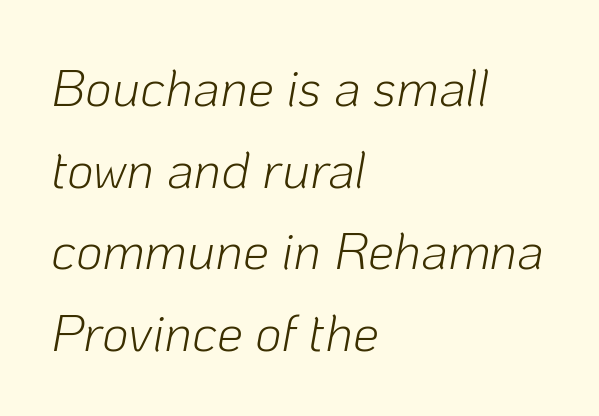
The image shows 52 px light type, italic (leaning right); set left-aligned, normal line spacing (1.57x), normal letter spacing, not underlined; low stroke contrast and a medium x-height.
